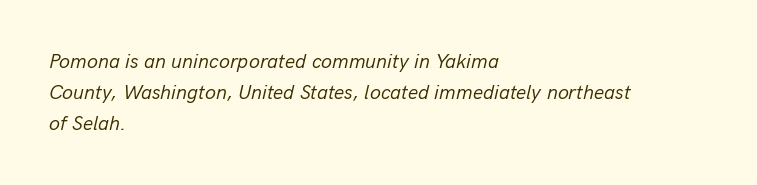
{"italic": "yes", "lean": "right", "slant_degrees": 13, "bold": "no", "underline": "no", "align": "left", "line_spacing": "normal", "line_spacing_ratio": 1.54, "letter_spacing": "normal", "letter_spacing_em": 0.0, "glyph_px": 20}
